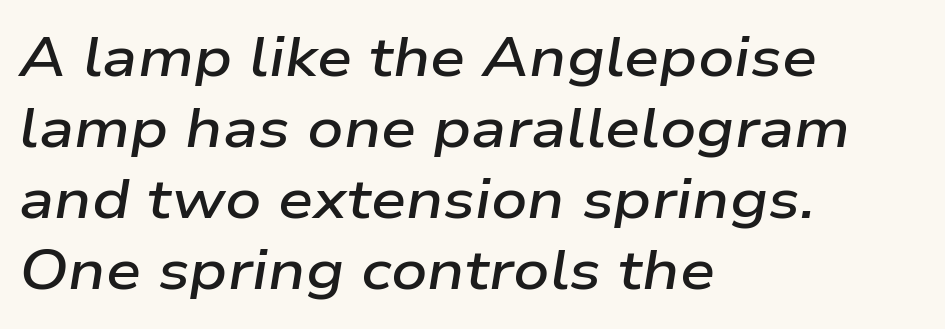
The image shows 56 px semibold, wide type, italic (leaning right); set left-aligned, normal line spacing (1.27x), normal letter spacing, not underlined; low stroke contrast and a medium x-height.
